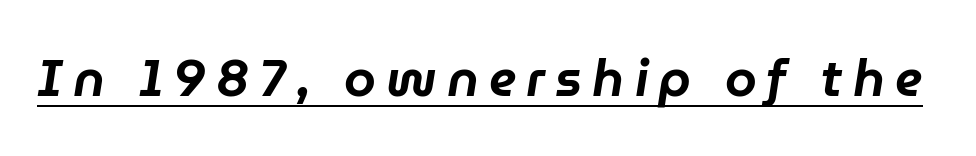
Is this a fixed-width face? No — the glyphs have proportional, varying widths. Like a heading marked for emphasis, these lines bear an underscore. The line texture is sparse and dotted thanks to wide tracking. Quick note: italic.
